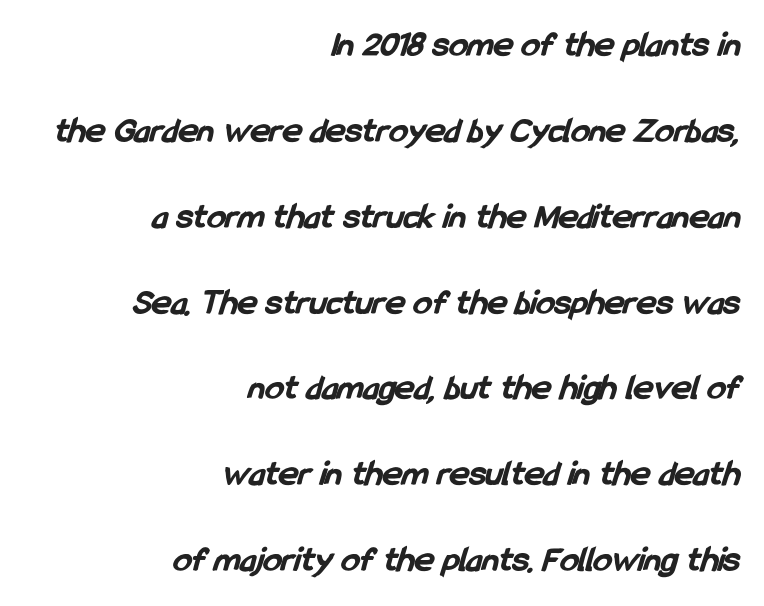
The image shows 37 px bold, condensed sans-serif type; set right-aligned, loose line spacing (2.32x), normal letter spacing, not underlined; low stroke contrast and a medium x-height.
